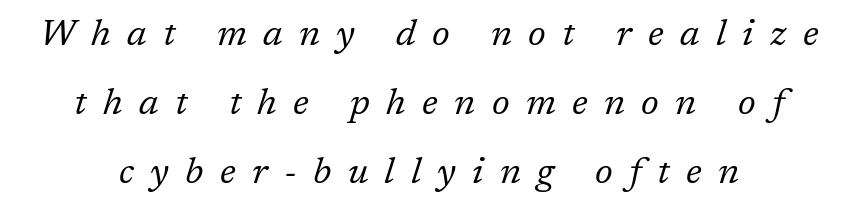
Q: Is the text bold? A: No.
Q: Is the text italic (slanted)? A: Yes, it leans right by about 17 degrees.
Q: Is the typeface a serif or a sans-serif typeface? A: Serif.
Q: Is the text underlined? A: No.
Q: Is the spacing between letters normal or unusually wide? A: Unusually wide.
Q: Width (condensed, normal, or wide)? A: Normal.
Q: Stroke contrast? A: Low.
Q: x-height? A: Medium.
Q: Monospaced? A: No.
